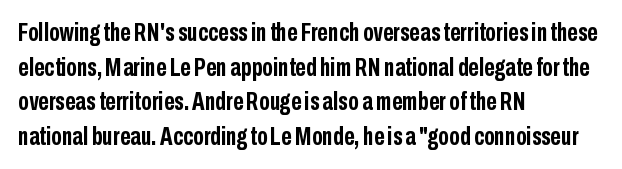
Q: Is the text bold? A: Yes.
Q: Is the text italic (slanted)? A: No, it is upright.
Q: Is the text underlined? A: No.
Q: How is the paragraph aligned? A: Left-aligned.
Q: Is the spacing between letters normal or unusually wide? A: Normal.
Q: Is the spacing between lines tight, normal or loose? A: Normal.
